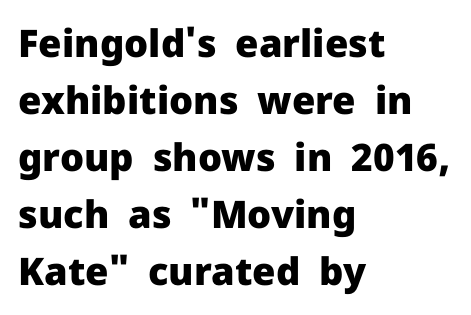
The strokes are fattened all the way to bold. Only glyphs here, with clear space below each row. Is the letter spacing exaggerated? No — it looks like the ordinary default. You could not count columns in this text — the font is proportionally spaced. To sum up the face: it is a sans, with no serifs. Alignment: flush left.
